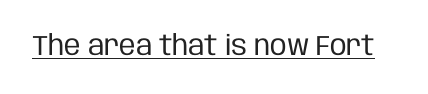
The image shows 28 px regular-weight, condensed sans-serif type, upright; set normal letter spacing, underlined; low stroke contrast and a large x-height.
